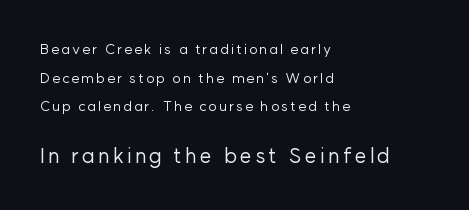
Q: Is the text bold? A: No.
Q: Is the text italic (slanted)? A: No, it is upright.
Q: Is the text underlined? A: No.
Q: How is the paragraph aligned? A: Left-aligned.
Q: Is the spacing between lines tight, normal or loose? A: Loose.
Q: Which block of text is set in a larger size, the first (top) or the second (bottom)? A: The second (bottom) one.
